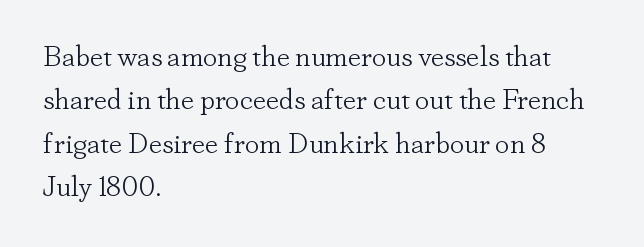
The image shows 29 px light serif type, upright; set left-aligned, normal line spacing (1.5x), normal letter spacing, not underlined; low stroke contrast and a small x-height.
